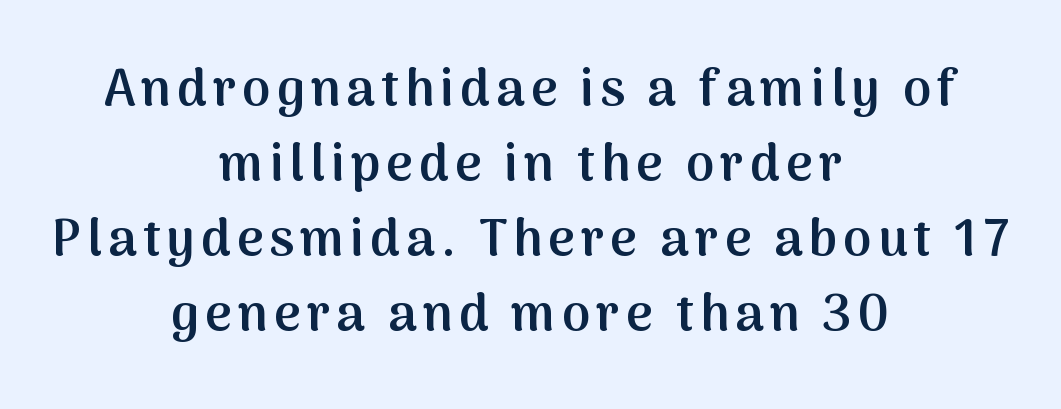
Q: Is the text bold? A: Semi-bold.
Q: Is the text italic (slanted)? A: No, it is upright.
Q: Is the typeface a serif or a sans-serif typeface? A: Sans-serif.
Q: Is the text underlined? A: No.
Q: How is the paragraph aligned? A: Centered.
Q: Is the spacing between lines tight, normal or loose? A: Normal.
Q: Width (condensed, normal, or wide)? A: Normal.
Q: Stroke contrast? A: Medium.
Q: x-height? A: Medium.
Q: Monospaced? A: No.
